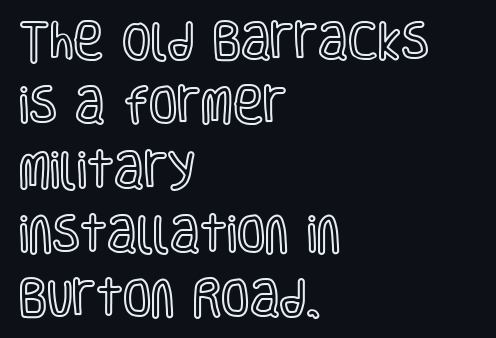
{"italic": "no", "width": "condensed", "x_height": "large", "monospaced": "no", "underline": "no", "align": "left", "line_spacing": "normal", "line_spacing_ratio": 1.57, "letter_spacing": "normal", "letter_spacing_em": 0.0, "glyph_px": 41}
